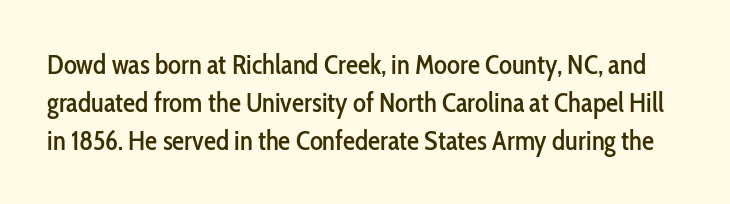
The lettering stays uniformly vertical, giving the passage a roman look. Words float on clear page, feet unadorned. Compared with typical paragraphs, the rows here are spaced about the same. Students, note that the glyphs here touch the page at normal intervals.
